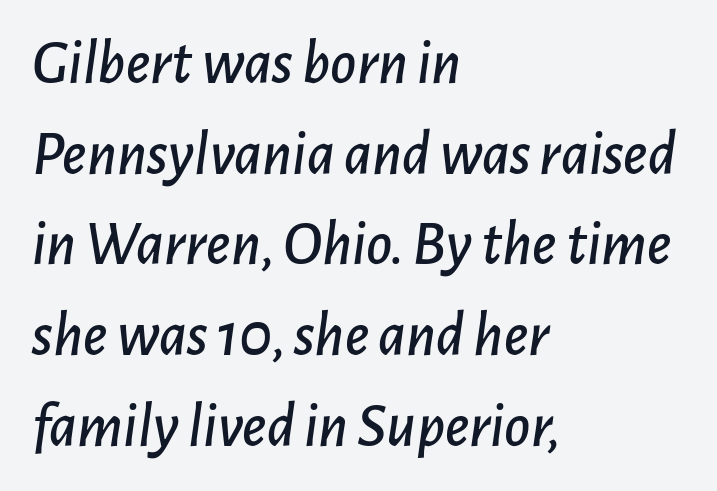
{"italic": "yes", "lean": "right", "slant_degrees": 7, "width": "normal", "stroke_contrast": "low", "x_height": "medium", "monospaced": "no", "underline": "no", "align": "left", "line_spacing": "normal", "line_spacing_ratio": 1.44, "letter_spacing": "normal", "letter_spacing_em": 0.0, "glyph_px": 63}
